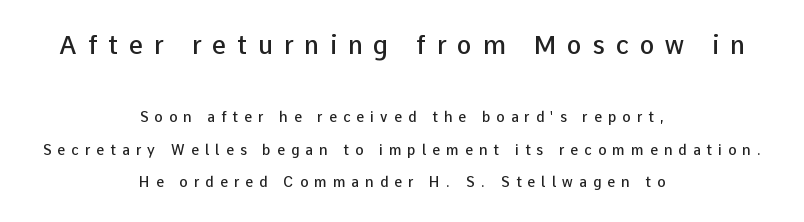
Q: Is the text bold? A: Semi-bold.
Q: Is the text italic (slanted)? A: No, it is upright.
Q: Is the text underlined? A: No.
Q: How is the paragraph aligned? A: Centered.
Q: Is the spacing between letters normal or unusually wide? A: Unusually wide.
Q: Is the spacing between lines tight, normal or loose? A: Loose.
Q: Which block of text is set in a larger size, the first (top) or the second (bottom)? A: The first (top) one.
